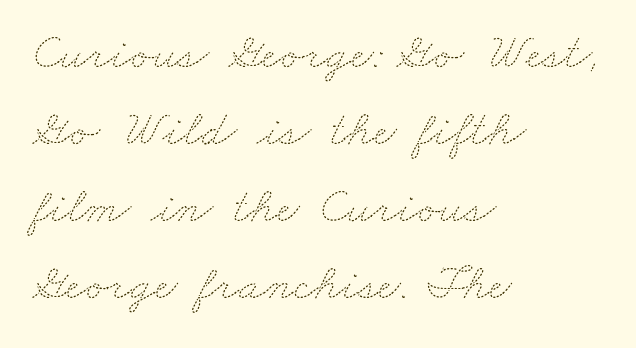
Q: Is the text bold? A: No.
Q: Is the text underlined? A: No.
Q: How is the paragraph aligned? A: Left-aligned.
Q: Is the spacing between letters normal or unusually wide? A: Normal.
Q: Is the spacing between lines tight, normal or loose? A: Normal.
Q: Width (condensed, normal, or wide)? A: Wide.
Q: Stroke contrast? A: Medium.
Q: x-height? A: Small.
Q: Monospaced? A: No.
